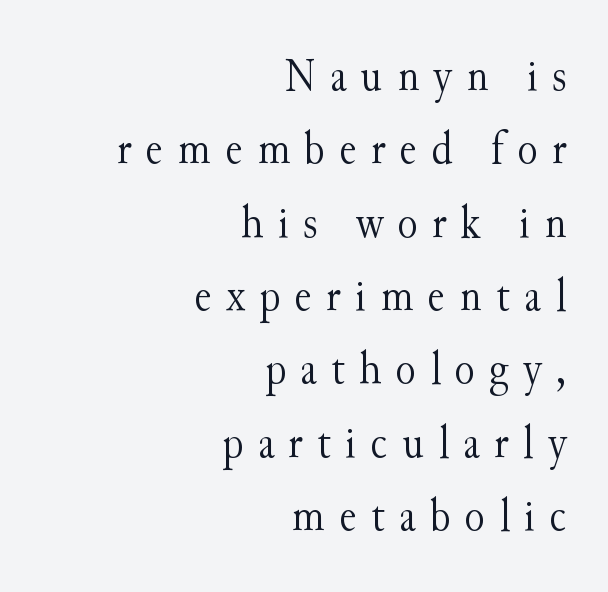
The text was rendered using a seriffed face with decorative stroke endings. On a weight scale, this lands at 450 or below. Spacing between characters has been opened up far beyond the box default. The lettering holds an erect, upright posture throughout. A flush-right, rag-left setting is used for this passage.
